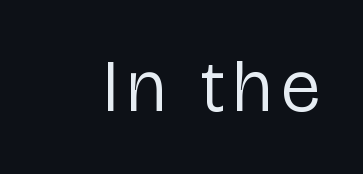
If you drew a line through each stem, it would be perfectly vertical. Letters rest on an invisible, unmarked baseline. The face used here is proportionally spaced, like ordinary book or web type. The typeface chosen for these lines omits serifs.
